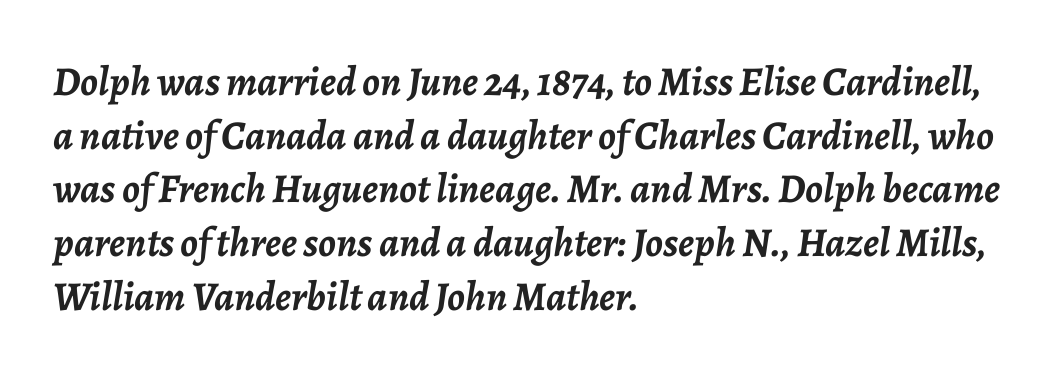
Any mark beneath the type? The region is blank. Designer's note — italics engaged. Heavy, bold letterforms. Typeset ragged right — the left edge is the straight one. Character widths vary here, with narrow letters taking less room than wide ones.
